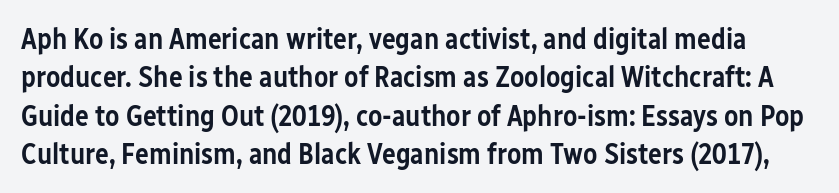
Horizontal bands of white between lines are of average thickness. Strokes here are thickened, but only to semibold level. Posture: upright roman. Is this a fixed-width face? No — the glyphs have proportional, varying widths. Bare-footed words on every line. Each letter's strokes conclude bluntly, with no projecting serifs.
